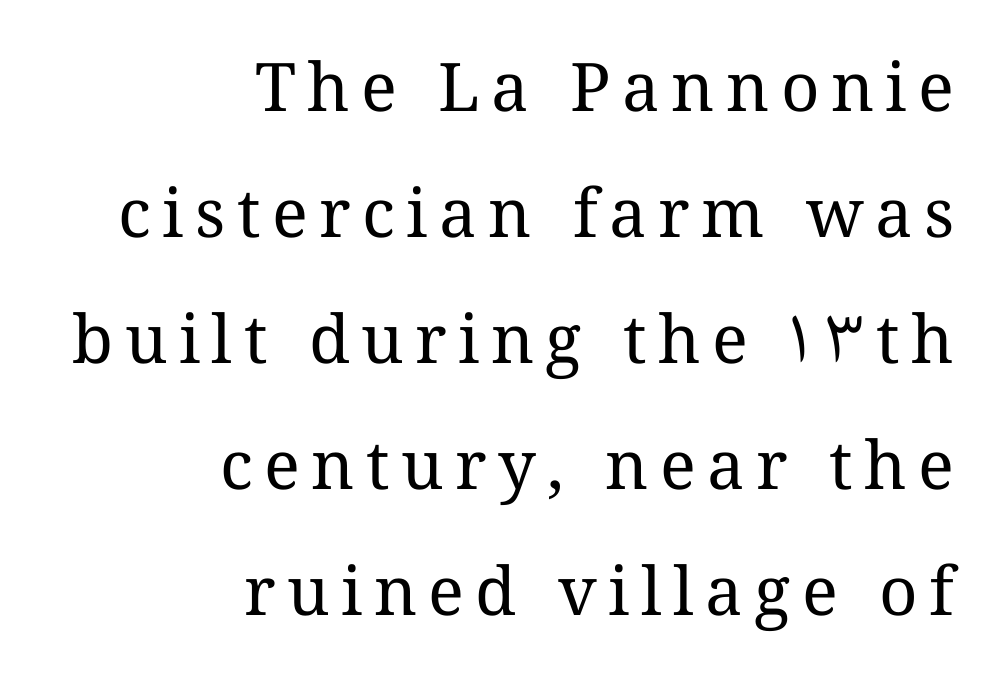
Q: Is the text bold? A: No.
Q: Is the text italic (slanted)? A: No, it is upright.
Q: Is the text underlined? A: No.
Q: How is the paragraph aligned? A: Right-aligned.
Q: Width (condensed, normal, or wide)? A: Normal.
Q: Stroke contrast? A: Medium.
Q: x-height? A: Medium.
Q: Monospaced? A: No.
